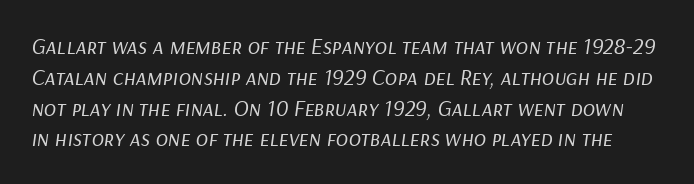
Nothing unusual about the tracking: characters are spaced as the font intends. This rendering features lettering with no underline. Compared with typical paragraphs, the rows here are spaced about the same. The weight would be labelled regular, book, light, or lighter still.
